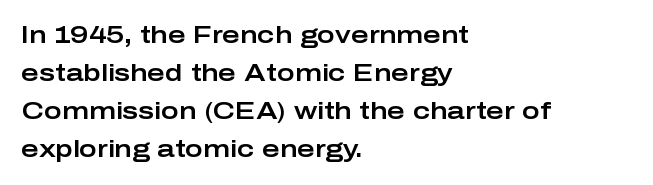
The image shows 24 px text type, upright; set left-aligned, normal line spacing (1.59x), normal letter spacing, not underlined.
